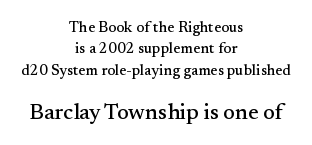
Do the letters lean? They stand straight. Underline: absent. Default kerning and tracking; the words read as compact shapes. One glance says typical: line gaps are just what's usual.
